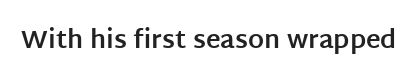
{"italic": "no", "bold": "yes", "underline": "no", "letter_spacing": "normal", "letter_spacing_em": 0.0, "glyph_px": 25}
